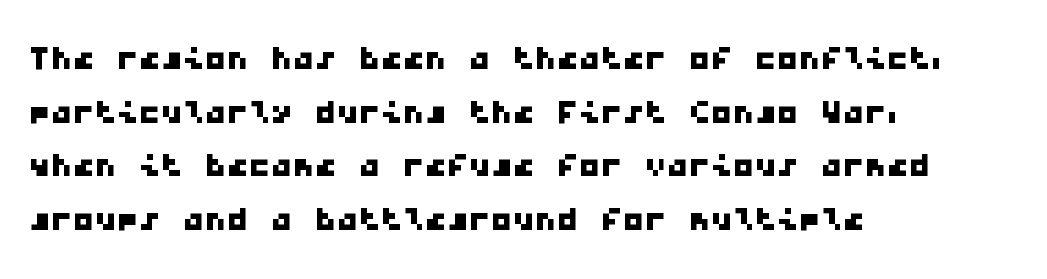
Q: Is the typeface a serif or a sans-serif typeface? A: Sans-serif.
Q: Is the text underlined? A: No.
Q: How is the paragraph aligned? A: Left-aligned.
Q: Is the spacing between letters normal or unusually wide? A: Normal.
Q: Width (condensed, normal, or wide)? A: Wide.
Q: Stroke contrast? A: Low.
Q: x-height? A: Medium.
Q: Monospaced? A: Yes.
